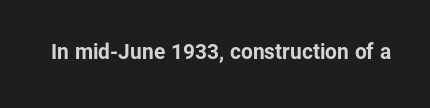
{"italic": "no", "bold": "yes", "underline": "no", "letter_spacing": "normal", "letter_spacing_em": 0.0, "glyph_px": 21}
